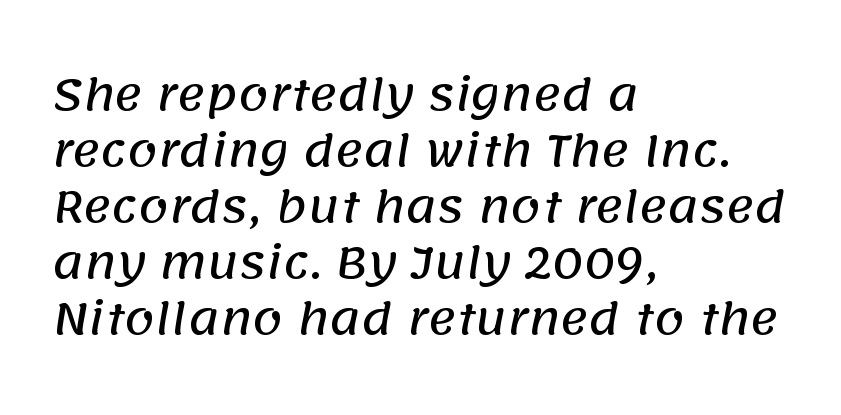
The image shows 43 px sans-serif type; set left-aligned, normal line spacing (1.3x), normal letter spacing, not underlined; low stroke contrast and a large x-height.
